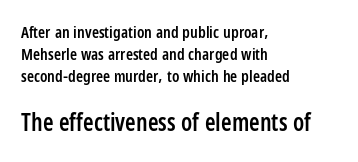
{"italic": "no", "bold": "semi", "underline": "no", "align": "left", "line_spacing": "normal", "line_spacing_ratio": 1.39, "letter_spacing": "normal", "letter_spacing_em": 0.0, "larger_block": "second", "size_ratio": 1.5, "glyph_px": 24}
